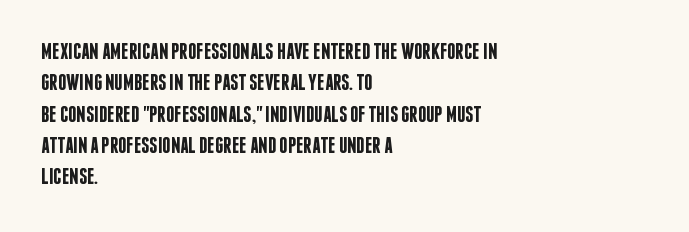
The image shows 23 px text type, upright; set left-aligned, normal line spacing (1.36x), normal letter spacing, not underlined.
